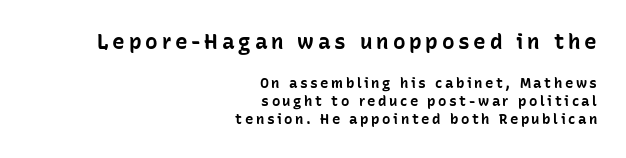
Q: Is the text bold? A: Yes.
Q: Is the text italic (slanted)? A: No, it is upright.
Q: Is the text underlined? A: No.
Q: How is the paragraph aligned? A: Right-aligned.
Q: Is the spacing between lines tight, normal or loose? A: Normal.
Q: Which block of text is set in a larger size, the first (top) or the second (bottom)? A: The first (top) one.
